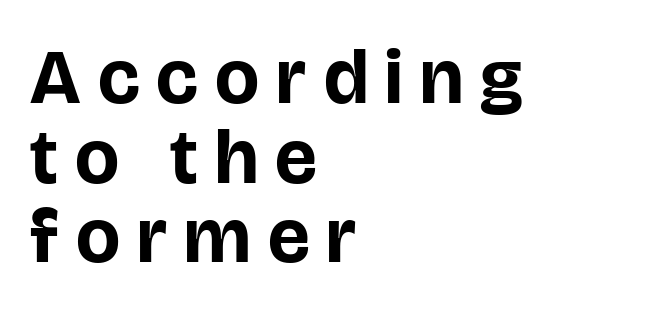
If you drew a line through each stem, it would be perfectly vertical. Look at the tracking — it's clearly loosened, letters drifting apart. Honestly, the rows look squashed on top of each other. Spacing verdict: proportional, widths tailored to each character. The passage shown is typeset with a sans-serif family. Compared with an ordinary text face, these strokes are far heavier — a full bold.
